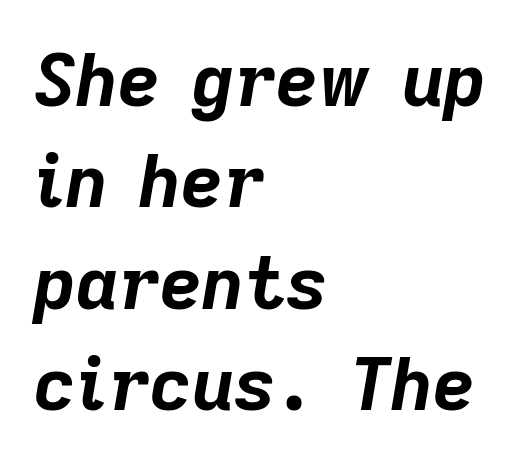
The face used here has the dense, thick strokes of a bold. Nobody touched the tracking dial on this one. The specimen omits any rule beneath the text block's lines. Each new line begins a customary step beneath the previous one.
